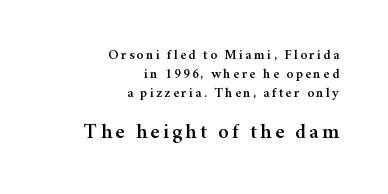
Q: Is the text italic (slanted)? A: No, it is upright.
Q: Is the text underlined? A: No.
Q: How is the paragraph aligned? A: Right-aligned.
Q: Is the spacing between lines tight, normal or loose? A: Normal.
Q: Which block of text is set in a larger size, the first (top) or the second (bottom)? A: The second (bottom) one.
